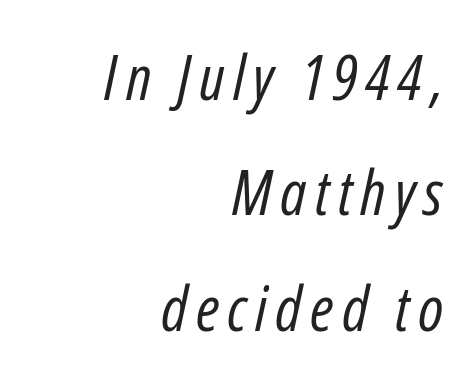
The image shows 63 px regular-weight, condensed type, italic (leaning right); set right-aligned, line spacing 1.83x, not underlined; low stroke contrast and a medium x-height.
